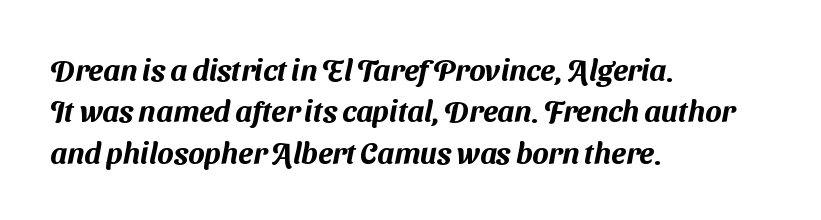
Q: Is the typeface a serif or a sans-serif typeface? A: Sans-serif.
Q: Is the text underlined? A: No.
Q: How is the paragraph aligned? A: Left-aligned.
Q: Is the spacing between letters normal or unusually wide? A: Normal.
Q: Is the spacing between lines tight, normal or loose? A: Normal.
Q: Width (condensed, normal, or wide)? A: Normal.
Q: Stroke contrast? A: Medium.
Q: x-height? A: Medium.
Q: Monospaced? A: No.
